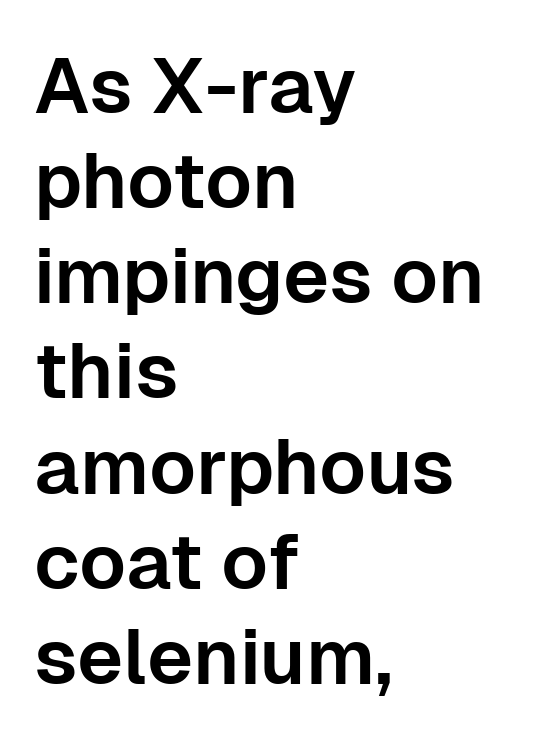
{"serif": "no", "italic": "no", "width": "normal", "stroke_contrast": "low", "x_height": "medium", "monospaced": "no", "underline": "no", "align": "left", "line_spacing_ratio": 1.22, "letter_spacing": "normal", "letter_spacing_em": 0.0, "glyph_px": 78}
